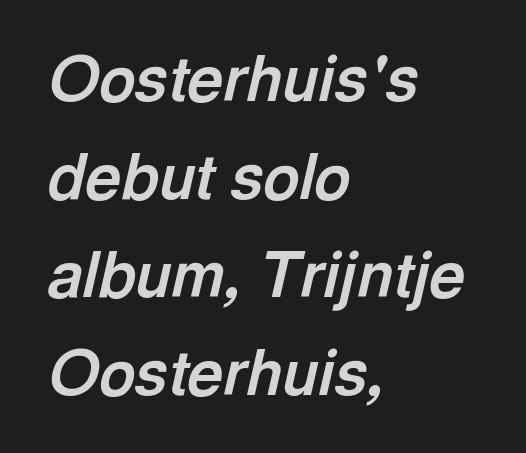
The image shows 62 px bold type, italic (leaning right); set left-aligned, normal line spacing (1.58x), normal letter spacing, not underlined; a medium x-height.
